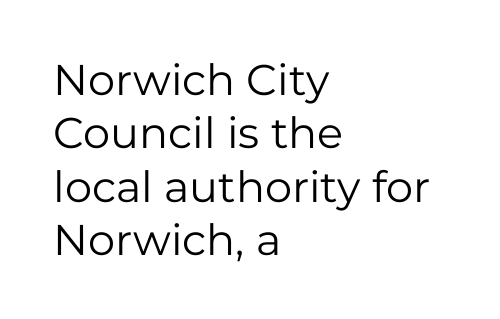
Q: Is the text bold? A: No.
Q: Is the text italic (slanted)? A: No, it is upright.
Q: Is the typeface a serif or a sans-serif typeface? A: Sans-serif.
Q: Is the text underlined? A: No.
Q: How is the paragraph aligned? A: Left-aligned.
Q: Is the spacing between letters normal or unusually wide? A: Normal.
Q: Width (condensed, normal, or wide)? A: Normal.
Q: Stroke contrast? A: Low.
Q: x-height? A: Medium.
Q: Monospaced? A: No.
